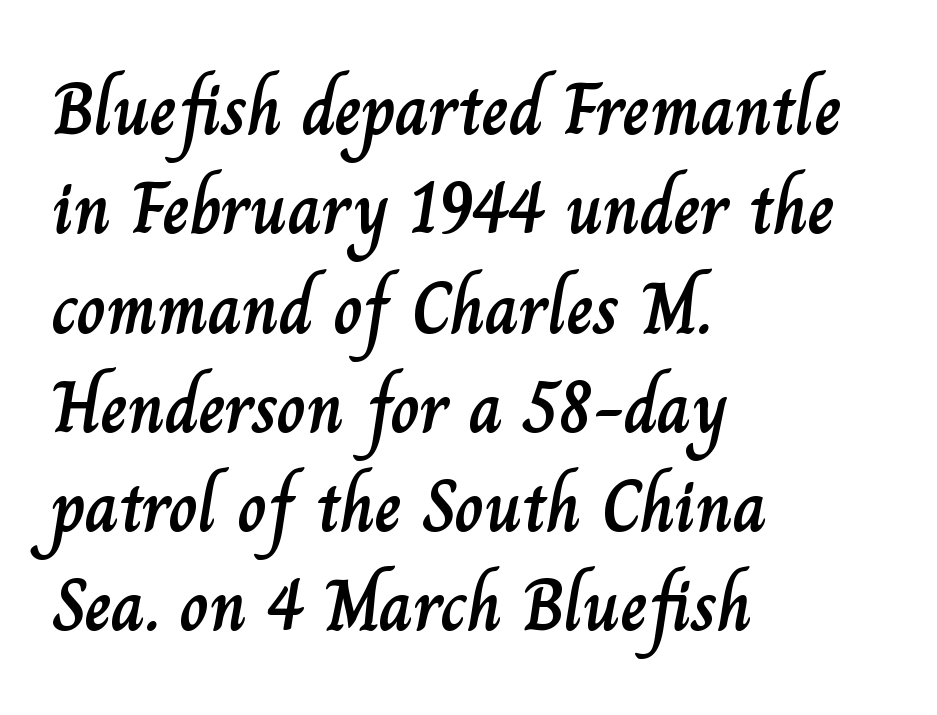
The image shows 73 px text type; set left-aligned, normal line spacing (1.36x), normal letter spacing, not underlined; low stroke contrast and a small x-height.
